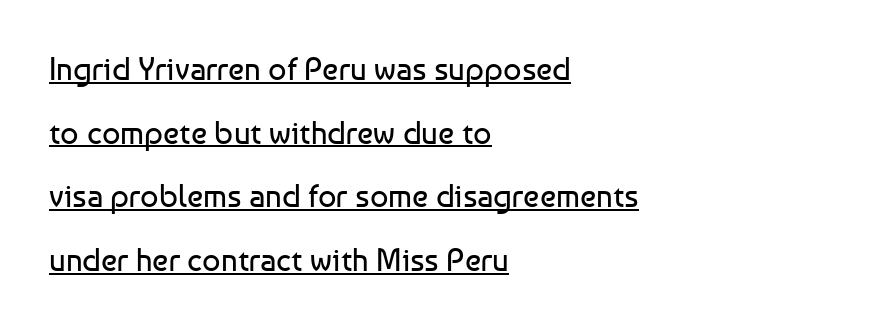
The image shows 32 px regular-weight sans-serif type, upright; set left-aligned, loose line spacing (1.99x), normal letter spacing, underlined; low stroke contrast and a medium x-height.
